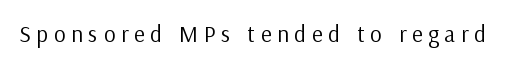
Q: Is the text bold? A: No.
Q: Is the text italic (slanted)? A: No, it is upright.
Q: Is the text underlined? A: No.
Q: Is the spacing between letters normal or unusually wide? A: Unusually wide.
